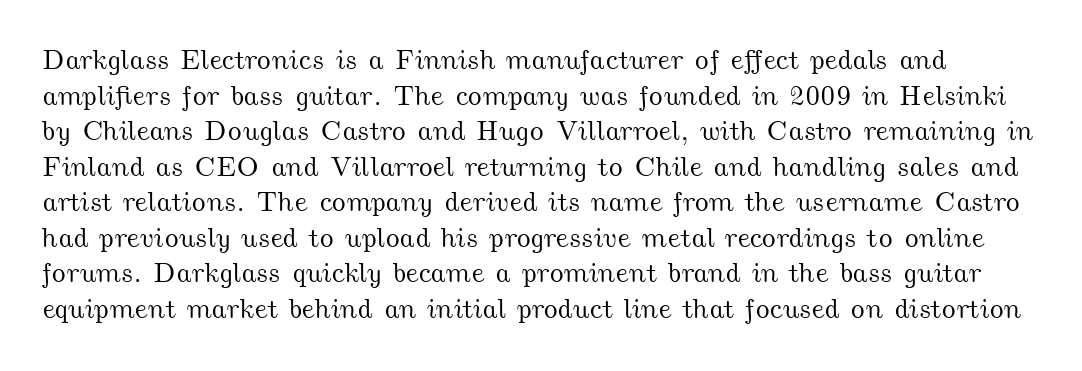
The image shows 28 px wide type; set normal line spacing (1.27x), normal letter spacing, not underlined; medium stroke contrast and a small x-height.
